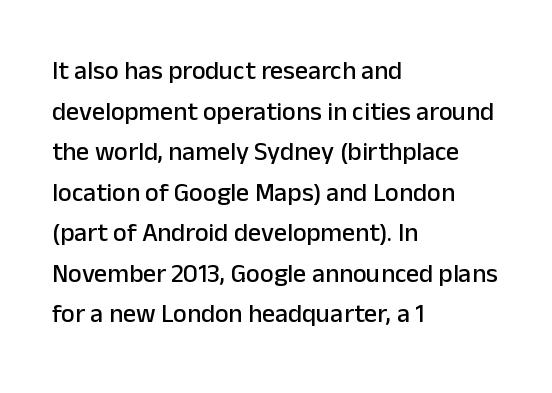
{"italic": "no", "underline": "no", "align": "left", "line_spacing": "normal", "line_spacing_ratio": 1.56, "letter_spacing": "normal", "letter_spacing_em": 0.0, "glyph_px": 26}
